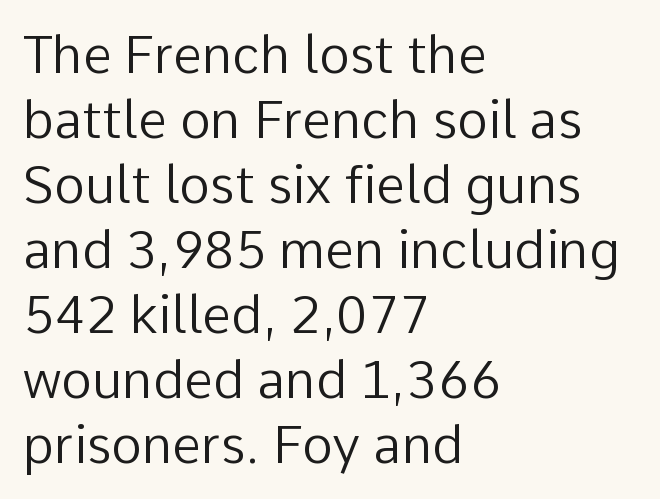
Q: Is the text bold? A: No.
Q: Is the text italic (slanted)? A: No, it is upright.
Q: Is the typeface a serif or a sans-serif typeface? A: Sans-serif.
Q: Is the text underlined? A: No.
Q: How is the paragraph aligned? A: Left-aligned.
Q: Is the spacing between letters normal or unusually wide? A: Normal.
Q: Is the spacing between lines tight, normal or loose? A: Normal.
Q: Width (condensed, normal, or wide)? A: Normal.
Q: Stroke contrast? A: Low.
Q: x-height? A: Medium.
Q: Monospaced? A: No.
